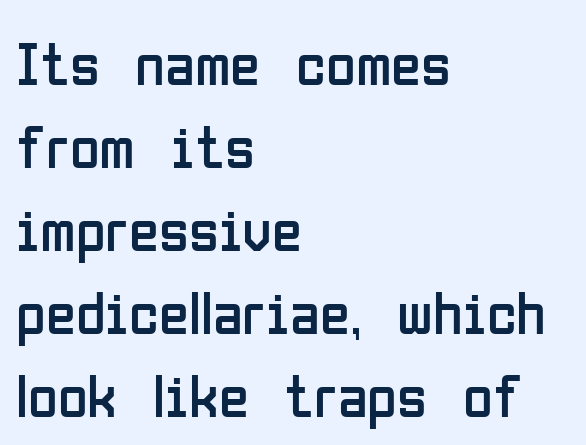
Q: Is the text bold? A: No.
Q: Is the text italic (slanted)? A: No, it is upright.
Q: Is the typeface a serif or a sans-serif typeface? A: Sans-serif.
Q: Is the text underlined? A: No.
Q: How is the paragraph aligned? A: Left-aligned.
Q: Is the spacing between letters normal or unusually wide? A: Normal.
Q: Is the spacing between lines tight, normal or loose? A: Normal.
Q: Width (condensed, normal, or wide)? A: Condensed.
Q: Stroke contrast? A: Low.
Q: x-height? A: Medium.
Q: Monospaced? A: No.
